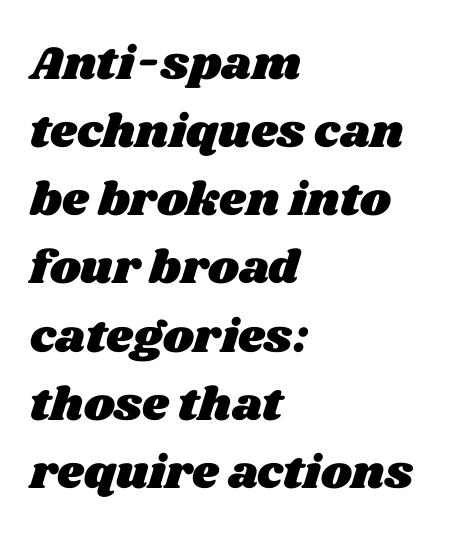
Q: Is the text underlined? A: No.
Q: How is the paragraph aligned? A: Left-aligned.
Q: Is the spacing between letters normal or unusually wide? A: Normal.
Q: Is the spacing between lines tight, normal or loose? A: Normal.
Q: Width (condensed, normal, or wide)? A: Wide.
Q: Stroke contrast? A: Medium.
Q: x-height? A: Large.
Q: Monospaced? A: No.
